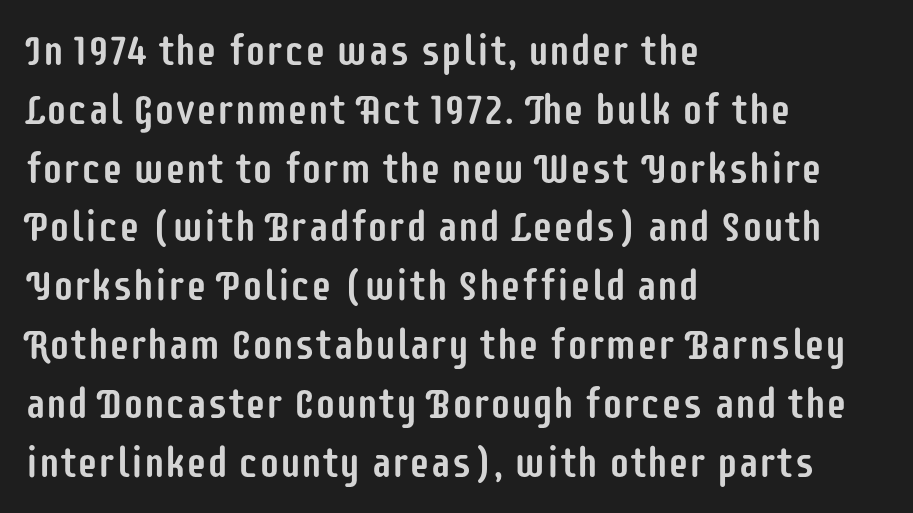
{"serif": "no", "italic": "no", "width": "condensed", "stroke_contrast": "low", "x_height": "large", "monospaced": "no", "underline": "no", "align": "left", "line_spacing": "normal", "line_spacing_ratio": 1.4, "letter_spacing": "normal", "letter_spacing_em": 0.0, "glyph_px": 42}
